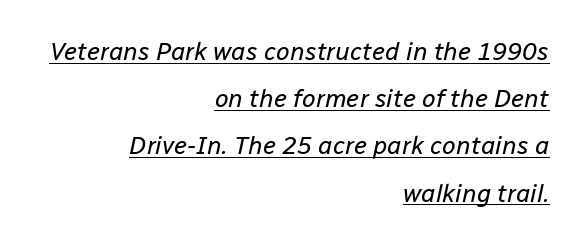
{"italic": "yes", "lean": "right", "slant_degrees": 12, "bold": "no", "underline": "yes", "align": "right", "line_spacing_ratio": 1.89, "letter_spacing": "normal", "letter_spacing_em": 0.0, "glyph_px": 25}
